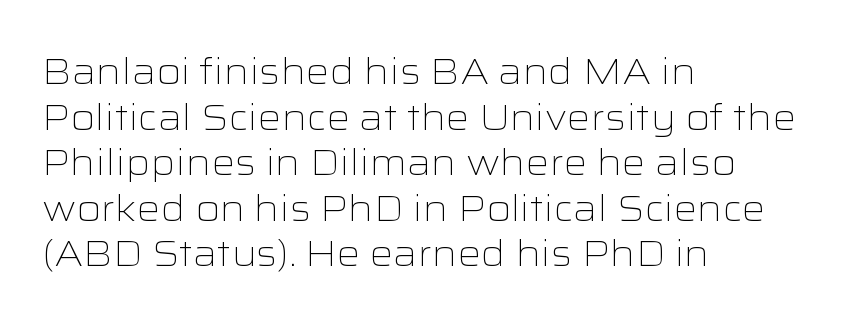
{"serif": "no", "italic": "no", "bold": "no", "weight": "light", "width": "wide", "stroke_contrast": "low", "x_height": "medium", "monospaced": "no", "underline": "no", "align": "left", "line_spacing_ratio": 1.23, "letter_spacing": "normal", "letter_spacing_em": 0.0, "glyph_px": 37}
